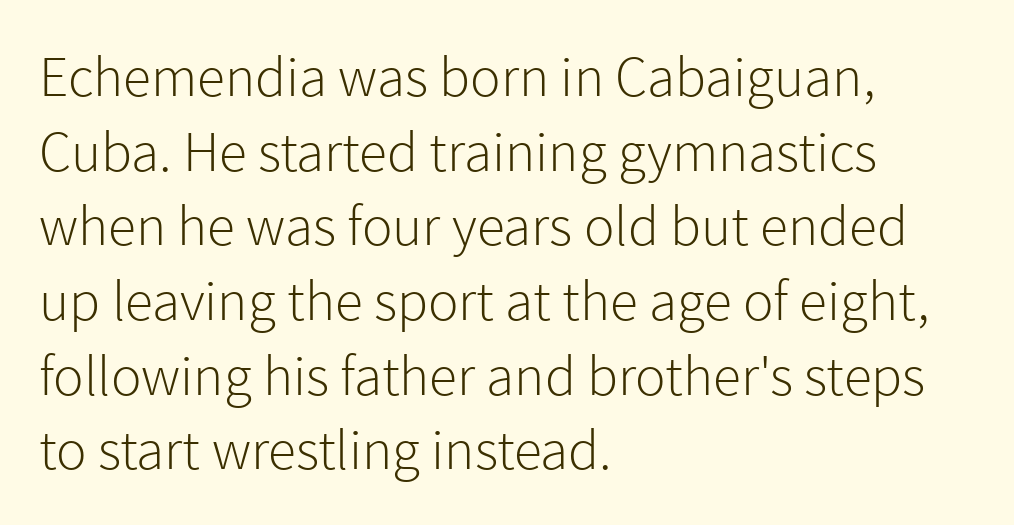
Q: Is the text bold? A: No.
Q: Is the text italic (slanted)? A: No, it is upright.
Q: Is the typeface a serif or a sans-serif typeface? A: Sans-serif.
Q: Is the text underlined? A: No.
Q: How is the paragraph aligned? A: Left-aligned.
Q: Is the spacing between letters normal or unusually wide? A: Normal.
Q: Is the spacing between lines tight, normal or loose? A: Normal.
Q: Width (condensed, normal, or wide)? A: Normal.
Q: x-height? A: Medium.
Q: Monospaced? A: No.
